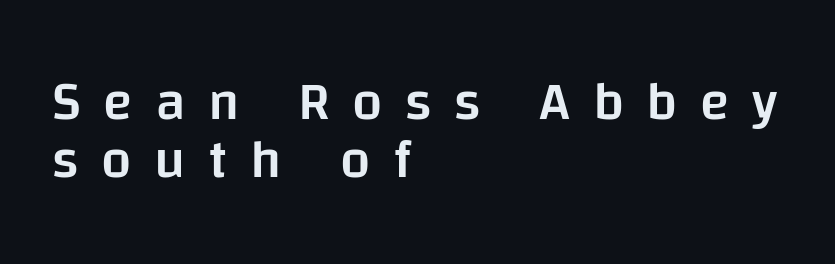
{"serif": "no", "italic": "no", "bold": "semi", "weight": "semibold", "width": "normal", "stroke_contrast": "low", "x_height": "large", "monospaced": "no", "underline": "no", "align": "left", "line_spacing": "tight", "line_spacing_ratio": 1.08, "letter_spacing": "wide", "letter_spacing_em": 0.42, "glyph_px": 54}
